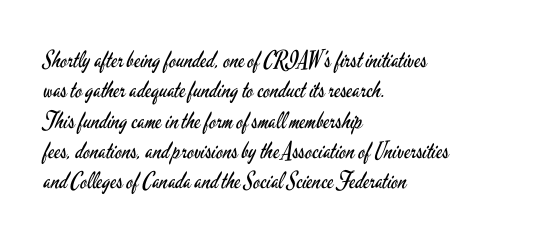
Q: Is the text bold? A: No.
Q: Is the text italic (slanted)? A: Yes.
Q: Is the text underlined? A: No.
Q: How is the paragraph aligned? A: Left-aligned.
Q: Is the spacing between letters normal or unusually wide? A: Normal.
Q: Is the spacing between lines tight, normal or loose? A: Normal.
